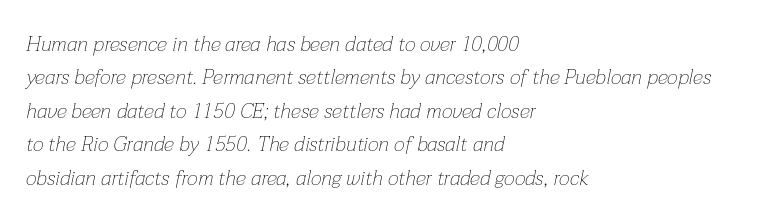
Leading matches the norm, producing a regular column. The face used here is rendered with its standard letterfit. Where is the straight margin? On the left. Underline: absent. Think standard paragraph weight, or any step lighter than that. Posture: slanted.
